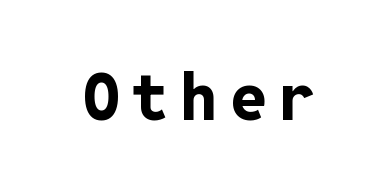
Q: Is the text bold? A: Yes.
Q: Is the text italic (slanted)? A: No, it is upright.
Q: Is the typeface a serif or a sans-serif typeface? A: Sans-serif.
Q: Is the text underlined? A: No.
Q: Width (condensed, normal, or wide)? A: Normal.
Q: Stroke contrast? A: Low.
Q: x-height? A: Medium.
Q: Monospaced? A: Yes.
